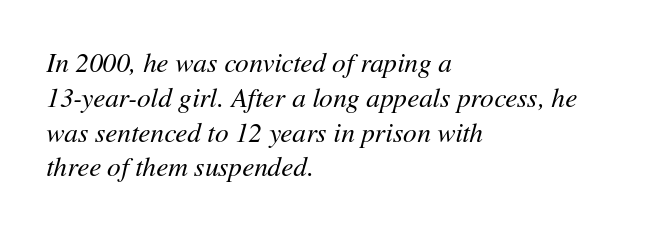
The image shows 27 px text type, italic (leaning right); set left-aligned, normal line spacing (1.29x), normal letter spacing, not underlined.
